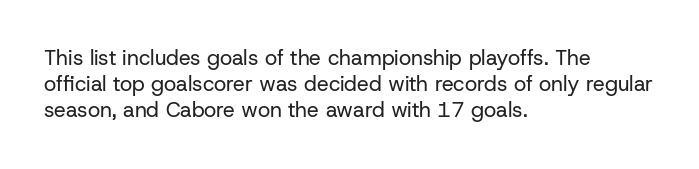
The typography opts for an upright posture over an oblique one. Unmarked baselines from the first word to the last. Students, note that the glyphs here touch the page at normal intervals. Which margin do the lines hug? The left one — the right edge is uneven. The typesetting does not lean heavy: it is not bold.
